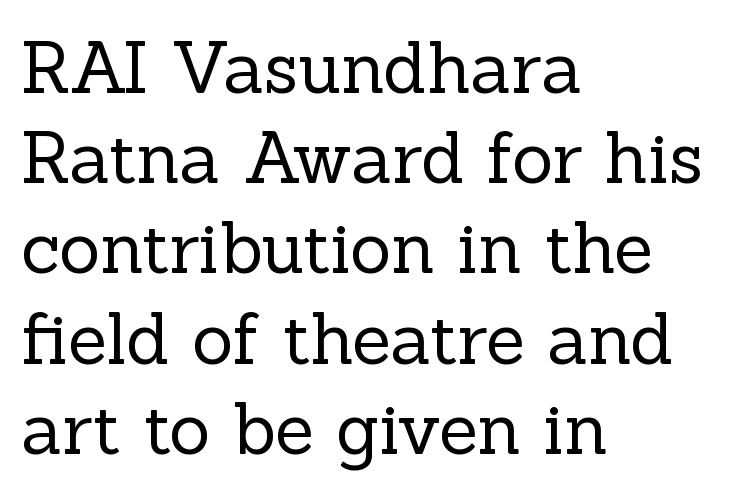
The typography opts for an upright posture over an oblique one. Stroke terminals: seriffed. Varying glyph widths throughout — classic text-font behaviour. Glance below the letters and you will spot only blank space.
